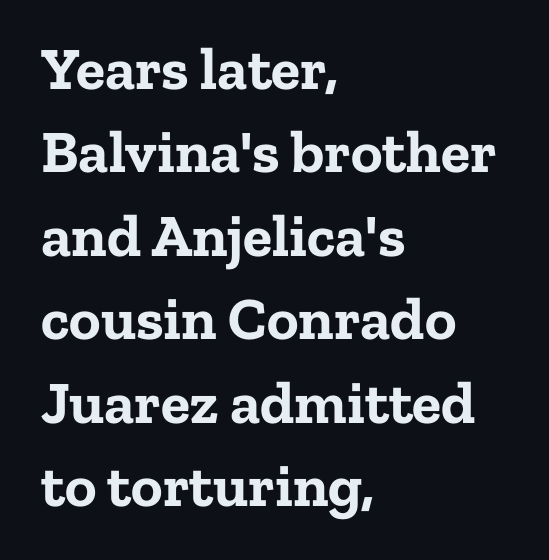
Q: Is the text bold? A: Yes.
Q: Is the text italic (slanted)? A: No, it is upright.
Q: Is the typeface a serif or a sans-serif typeface? A: Serif.
Q: Is the text underlined? A: No.
Q: How is the paragraph aligned? A: Left-aligned.
Q: Is the spacing between letters normal or unusually wide? A: Normal.
Q: Is the spacing between lines tight, normal or loose? A: Normal.
Q: Width (condensed, normal, or wide)? A: Normal.
Q: Stroke contrast? A: Low.
Q: x-height? A: Medium.
Q: Monospaced? A: No.
